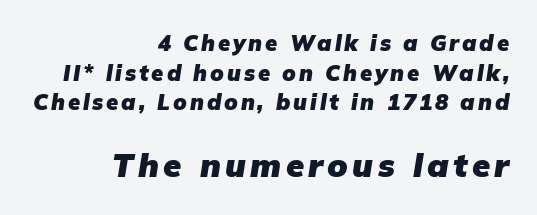
The image shows 33 px heavy type, italic (leaning right); set right-aligned, normal line spacing (1.35x), not underlined; the second (bottom) block is 1.5x larger; low stroke contrast and a medium x-height.
